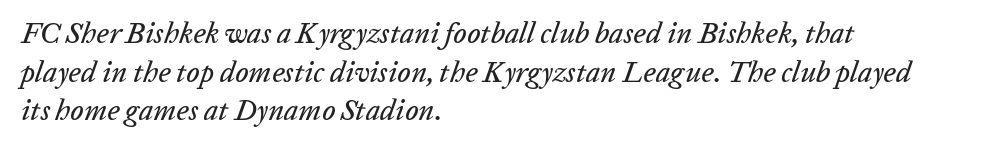
The typography opts for an oblique posture over an upright one. The passage shown is not underscored anywhere. Reading down the column, the eye jumps a familiar distance to each next line. Teacher's note: observe the even left margin — that is flush-left alignment.
